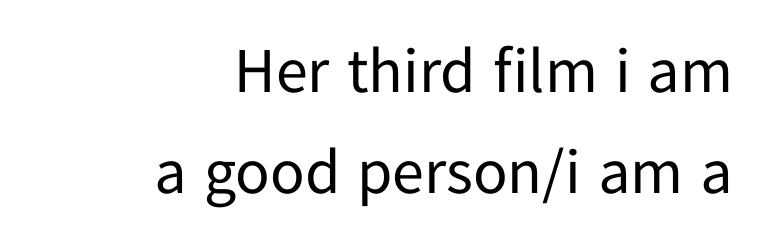
The image shows 64 px regular-weight sans-serif type, upright; set right-aligned, normal line spacing (1.58x), normal letter spacing, not underlined; low stroke contrast and a medium x-height.
